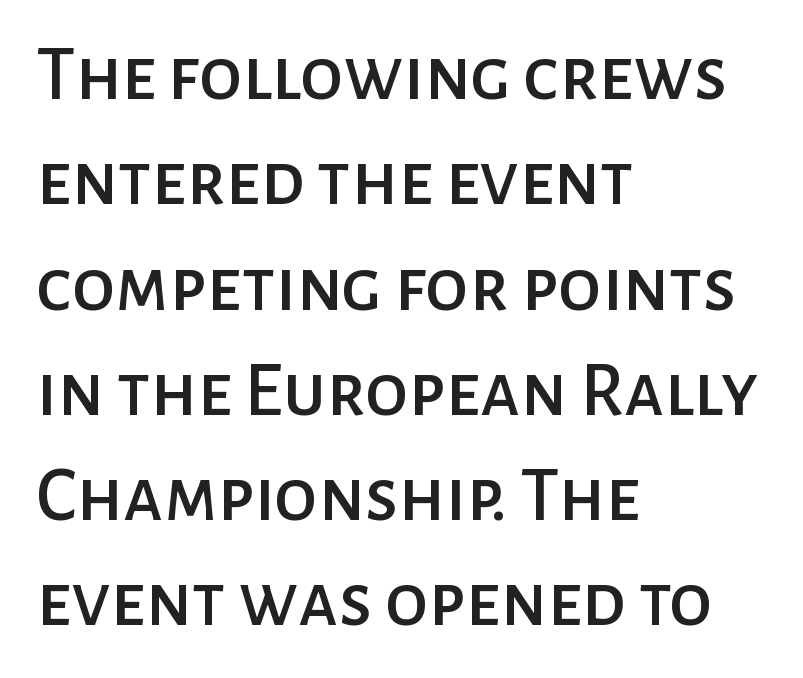
You could not count columns in this text — the font is proportionally spaced. The string is rendered with underlining switched off. Tracking value appears to be zero — textbook default spacing. You can tell it's not italic because the verticals are truly vertical. Notice how the passage keeps a crisp vertical edge on the left only.
